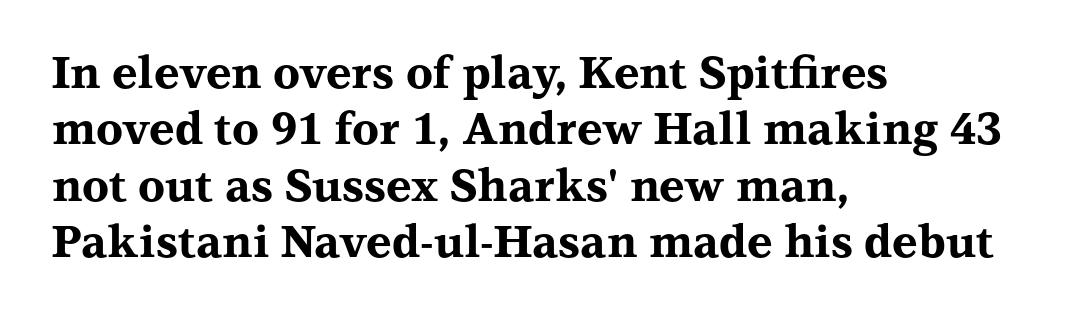
{"serif": "yes", "italic": "no", "bold": "yes", "weight": "bold", "width": "wide", "stroke_contrast": "medium", "x_height": "medium", "monospaced": "no", "underline": "no", "align": "left", "line_spacing": "normal", "line_spacing_ratio": 1.28, "letter_spacing": "normal", "letter_spacing_em": 0.0, "glyph_px": 44}
